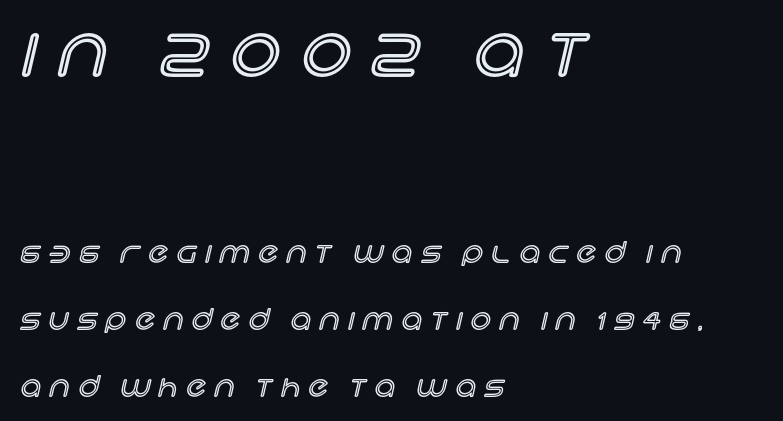
Spacing between characters has been opened up far beyond the box default. These lines stand farther apart than default settings would place them. Typeset ragged right — the left edge is the straight one. Here the designer chose a conventional face with non-uniform glyph widths.
